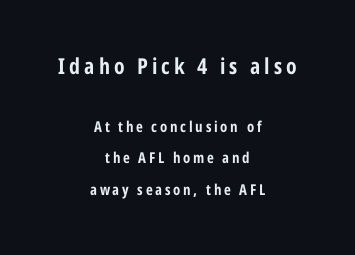
The image shows 22 px bold type, upright; set centered, loose line spacing (2.1x), not underlined; the first (top) block is 1.47x larger.
